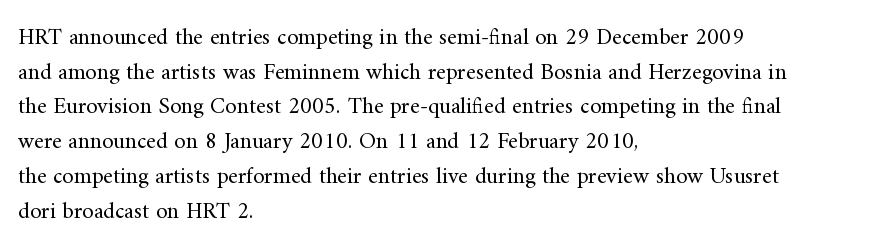
Q: Is the text bold? A: No.
Q: Is the text italic (slanted)? A: No, it is upright.
Q: Is the text underlined? A: No.
Q: How is the paragraph aligned? A: Left-aligned.
Q: Is the spacing between letters normal or unusually wide? A: Normal.
Q: Is the spacing between lines tight, normal or loose? A: Normal.
